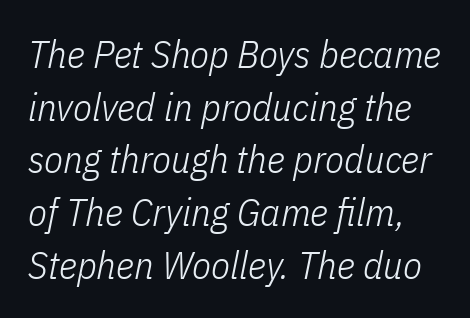
Q: Is the text bold? A: No.
Q: Is the text italic (slanted)? A: Yes, it leans right by about 11 degrees.
Q: Is the text underlined? A: No.
Q: Is the spacing between letters normal or unusually wide? A: Normal.
Q: Is the spacing between lines tight, normal or loose? A: Normal.
Q: Width (condensed, normal, or wide)? A: Condensed.
Q: Stroke contrast? A: Low.
Q: x-height? A: Medium.
Q: Monospaced? A: No.
